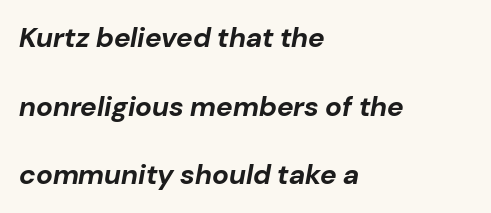
The image shows 28 px bold type, italic (leaning right); set left-aligned, loose line spacing (2.45x), normal letter spacing, not underlined; low stroke contrast and a medium x-height.
